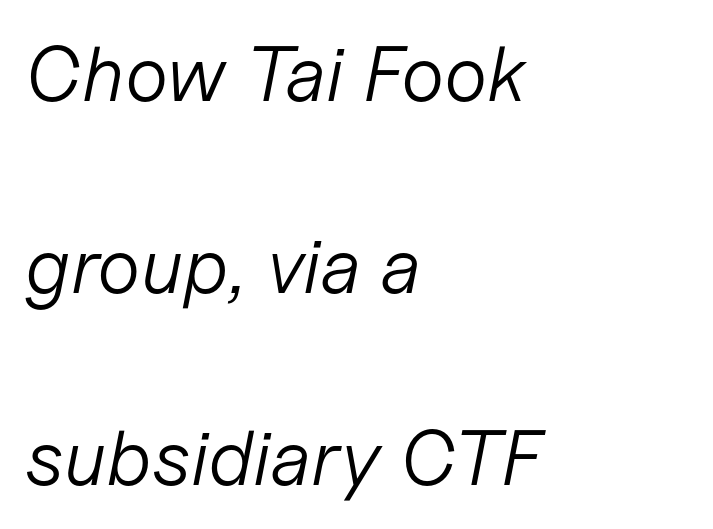
The image shows 78 px light type, italic (leaning right); set left-aligned, loose line spacing (2.46x), normal letter spacing, not underlined; low stroke contrast and a medium x-height.
